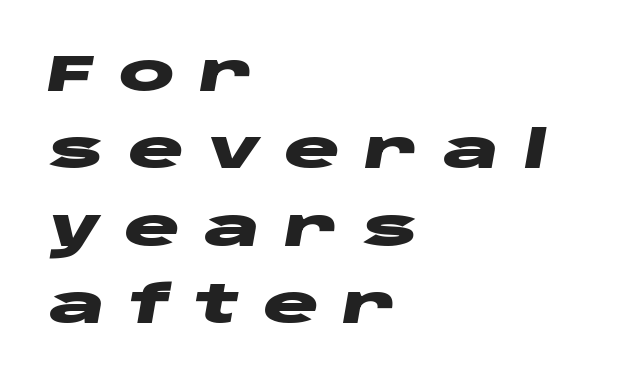
{"italic": "yes", "lean": "right", "slant_degrees": 10, "bold": "yes", "weight": "heavy", "width": "wide", "stroke_contrast": "low", "x_height": "large", "monospaced": "no", "underline": "no", "align": "left", "line_spacing": "normal", "line_spacing_ratio": 1.49, "letter_spacing": "wide", "letter_spacing_em": 0.46, "glyph_px": 52}
